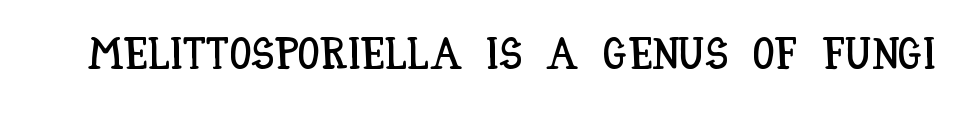
The image shows 44 px condensed type, upright; set normal letter spacing, not underlined; low stroke contrast and a large x-height.
